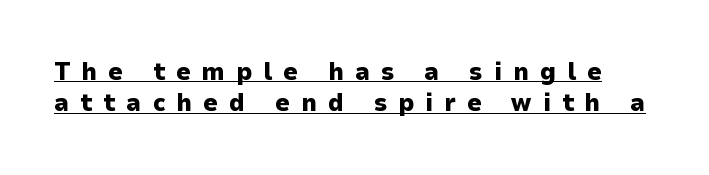
The image shows 25 px bold type, upright; set normal line spacing (1.25x), unusually wide letter spacing (+0.45 em), underlined.
